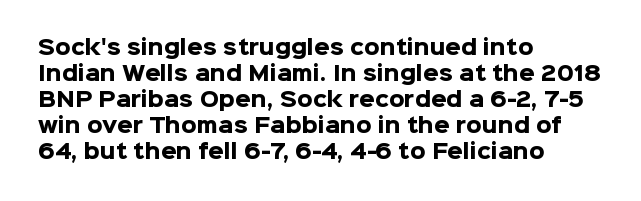
{"italic": "no", "bold": "yes", "underline": "no", "align": "left", "line_spacing": "normal", "line_spacing_ratio": 1.3, "letter_spacing": "normal", "letter_spacing_em": 0.0, "glyph_px": 20}
